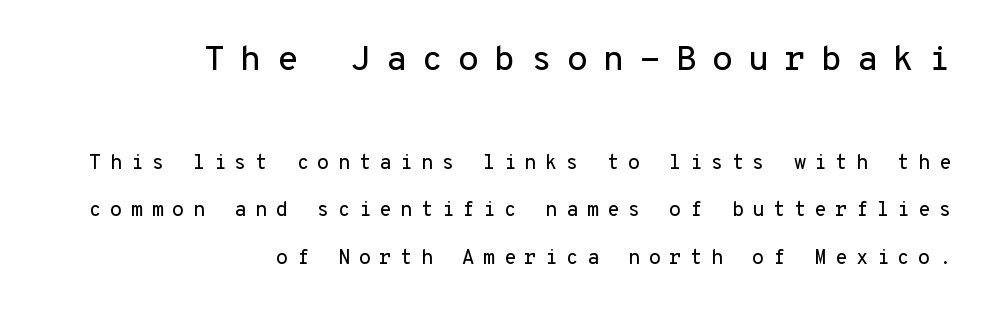
Q: Is the text italic (slanted)? A: No, it is upright.
Q: Is the typeface a serif or a sans-serif typeface? A: Sans-serif.
Q: Is the text underlined? A: No.
Q: How is the paragraph aligned? A: Right-aligned.
Q: Is the spacing between letters normal or unusually wide? A: Unusually wide.
Q: Is the spacing between lines tight, normal or loose? A: Loose.
Q: Which block of text is set in a larger size, the first (top) or the second (bottom)? A: The first (top) one.
Q: Width (condensed, normal, or wide)? A: Normal.
Q: Stroke contrast? A: Low.
Q: x-height? A: Medium.
Q: Monospaced? A: Yes.
